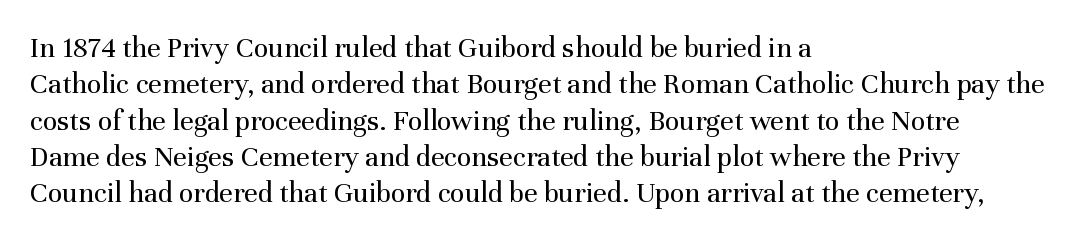
The image shows 30 px regular-weight serif type, upright; set left-aligned, line spacing 1.21x, normal letter spacing, not underlined; medium stroke contrast and a medium x-height.
